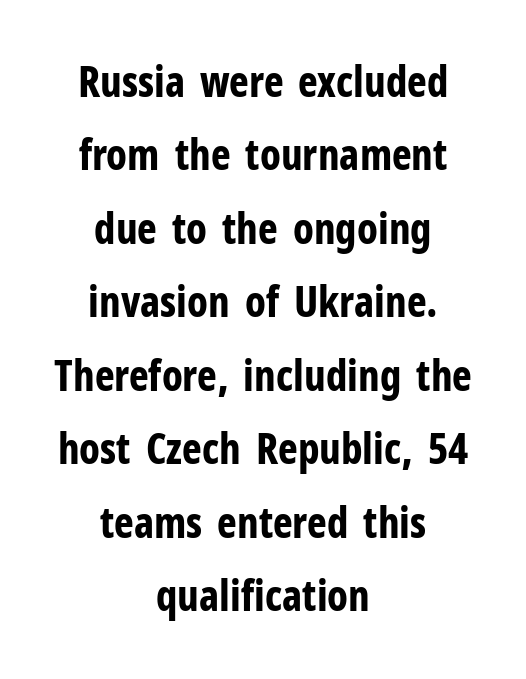
Q: Is the text bold? A: Yes.
Q: Is the text italic (slanted)? A: No, it is upright.
Q: Is the typeface a serif or a sans-serif typeface? A: Sans-serif.
Q: Is the text underlined? A: No.
Q: How is the paragraph aligned? A: Centered.
Q: Is the spacing between letters normal or unusually wide? A: Normal.
Q: Width (condensed, normal, or wide)? A: Condensed.
Q: Stroke contrast? A: Low.
Q: x-height? A: Medium.
Q: Monospaced? A: No.
